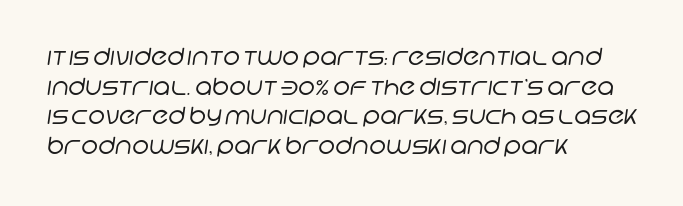
The image shows 23 px text type; set left-aligned, normal line spacing (1.29x), normal letter spacing, not underlined.
